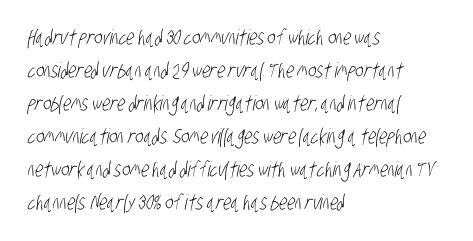
{"bold": "no", "underline": "no", "align": "left", "line_spacing": "normal", "line_spacing_ratio": 1.57, "letter_spacing": "normal", "letter_spacing_em": 0.0, "glyph_px": 21}
